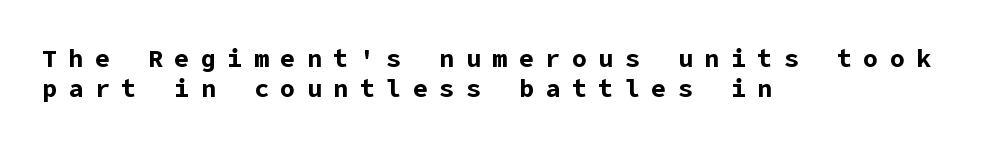
Check the space under the baseline: it is left empty. Observe the wide spacing: letters keep a clear distance from each other. This is roman type, the default non-slanted kind. This rendering uses left alignment, leaving the right contour irregular. Heavy-handed strokes throughout: this text is bold.
